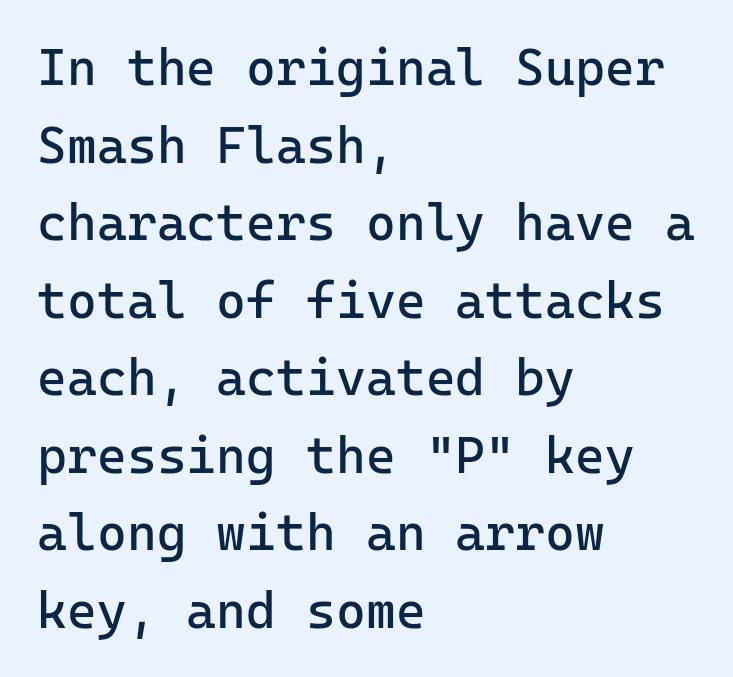
Q: Is the text bold? A: No.
Q: Is the text italic (slanted)? A: No, it is upright.
Q: Is the typeface a serif or a sans-serif typeface? A: Sans-serif.
Q: Is the text underlined? A: No.
Q: How is the paragraph aligned? A: Left-aligned.
Q: Is the spacing between letters normal or unusually wide? A: Normal.
Q: Is the spacing between lines tight, normal or loose? A: Normal.
Q: Width (condensed, normal, or wide)? A: Normal.
Q: Stroke contrast? A: Low.
Q: x-height? A: Medium.
Q: Monospaced? A: Yes.
